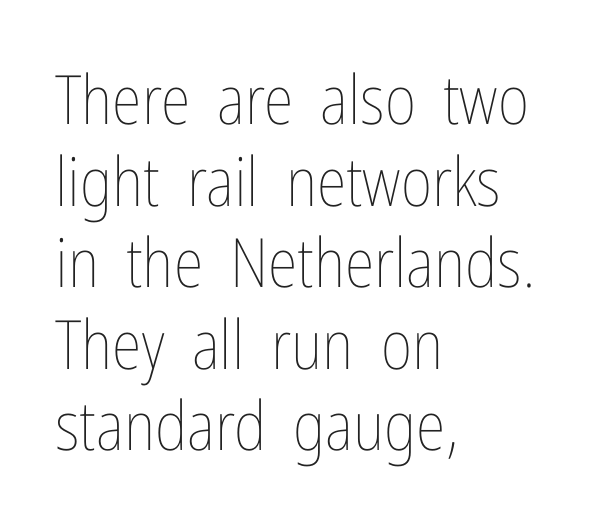
The image shows 68 px thin, condensed type, upright; set left-aligned, line spacing 1.2x, normal letter spacing, not underlined; low stroke contrast and a medium x-height.
